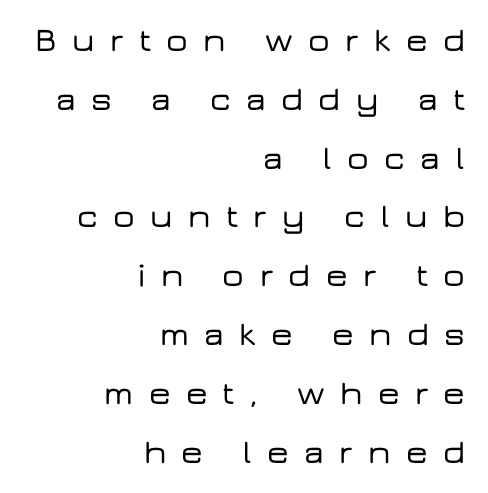
The image shows 34 px wide sans-serif type, upright; set right-aligned, line spacing 1.73x, unusually wide letter spacing (+0.45 em), not underlined; low stroke contrast and a medium x-height.
